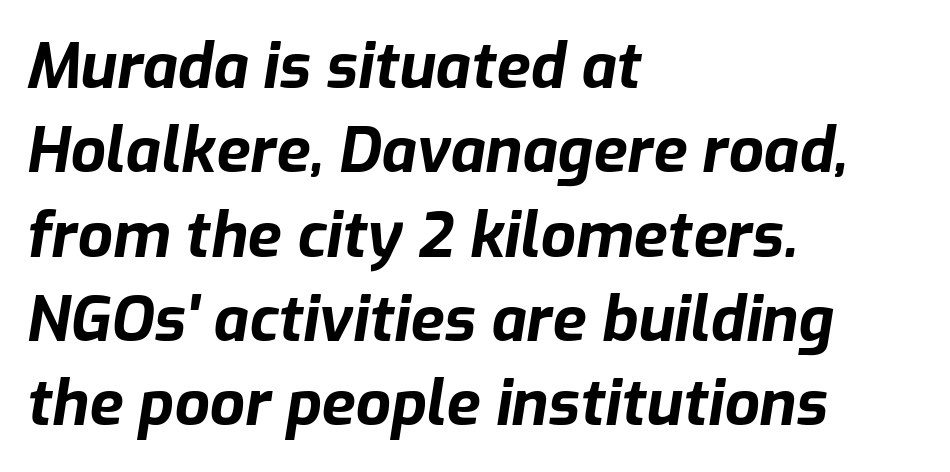
Compared with typical paragraphs, the rows here are spaced about the same. Notice how thick the strokes are: this is what a full bold looks like. Do the characters align in a grid? No, the font is proportional. Posture: slanted. The paragraph shown leans on its left margin. Decoration check: the copy has no underline.
